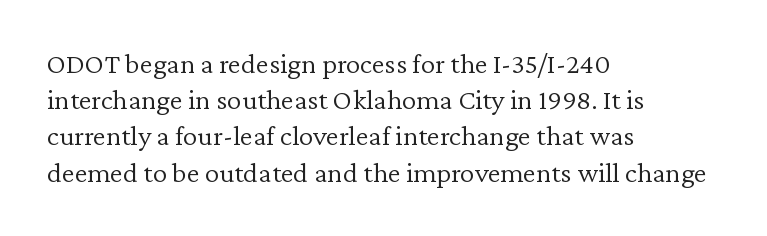
{"serif": "yes", "italic": "no", "bold": "no", "weight": "light", "width": "normal", "stroke_contrast": "low", "x_height": "medium", "monospaced": "no", "underline": "no", "align": "left", "line_spacing": "normal", "line_spacing_ratio": 1.25, "letter_spacing": "normal", "letter_spacing_em": 0.0, "glyph_px": 29}
